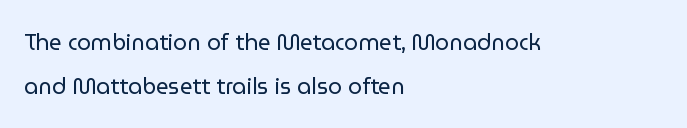
{"italic": "no", "bold": "no", "underline": "no", "align": "left", "line_spacing": "loose", "line_spacing_ratio": 1.98, "letter_spacing": "normal", "letter_spacing_em": 0.0, "glyph_px": 22}
